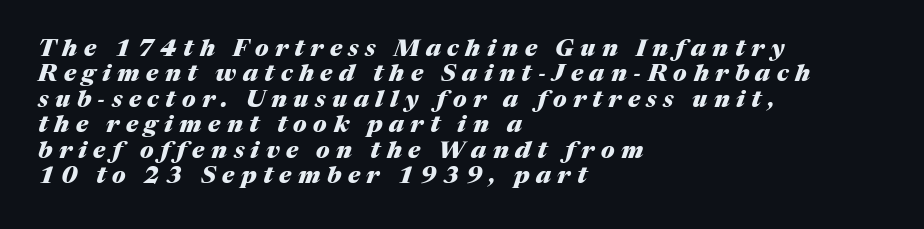
The lines in this sample share a left origin and differ only in where they stop. The glyphs are unaccompanied by any horizontal stroke below them. Vertically, the passage feels compressed, each row crowding the next. Slant detected: the letters are inclined.
